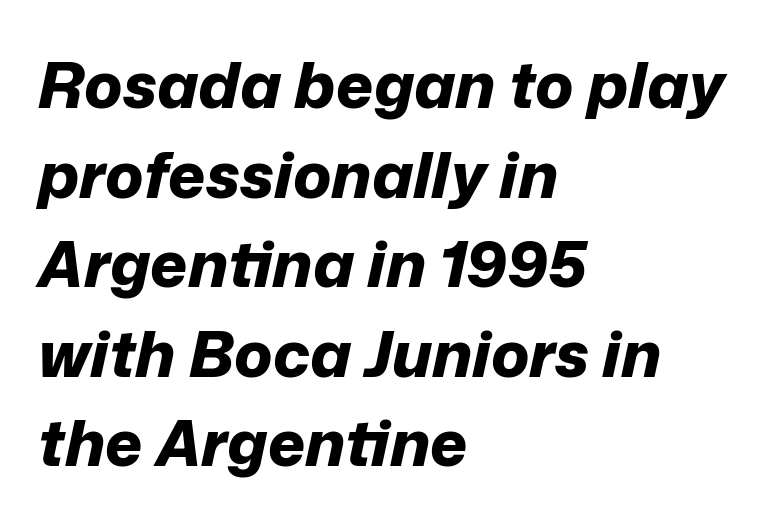
{"italic": "yes", "lean": "right", "slant_degrees": 12, "bold": "yes", "weight": "bold", "width": "normal", "stroke_contrast": "low", "x_height": "medium", "monospaced": "no", "underline": "no", "align": "left", "line_spacing": "normal", "line_spacing_ratio": 1.4, "letter_spacing": "normal", "letter_spacing_em": 0.0, "glyph_px": 64}
